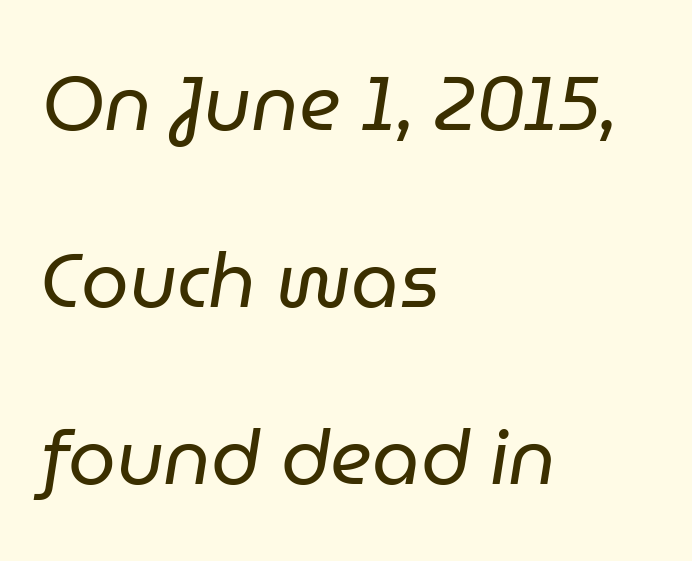
{"italic": "yes", "lean": "right", "slant_degrees": 9, "bold": "no", "weight": "regular", "width": "normal", "stroke_contrast": "low", "x_height": "medium", "monospaced": "no", "underline": "no", "align": "left", "line_spacing": "loose", "line_spacing_ratio": 2.33, "letter_spacing": "normal", "letter_spacing_em": 0.0, "glyph_px": 76}
